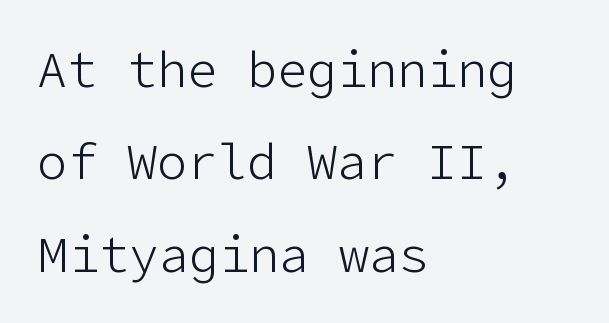
Q: Is the text bold? A: No.
Q: Is the text italic (slanted)? A: No, it is upright.
Q: Is the typeface a serif or a sans-serif typeface? A: Sans-serif.
Q: Is the text underlined? A: No.
Q: How is the paragraph aligned? A: Left-aligned.
Q: Is the spacing between letters normal or unusually wide? A: Normal.
Q: Width (condensed, normal, or wide)? A: Normal.
Q: Stroke contrast? A: Low.
Q: x-height? A: Medium.
